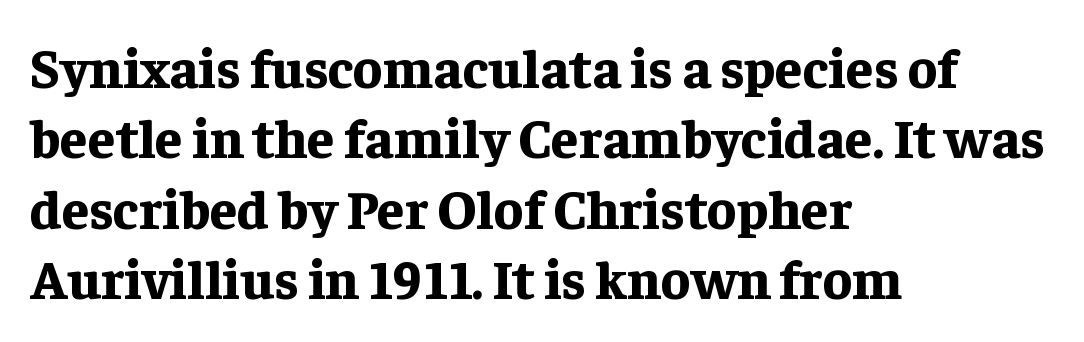
Q: Is the text bold? A: Yes.
Q: Is the text italic (slanted)? A: No, it is upright.
Q: Is the typeface a serif or a sans-serif typeface? A: Serif.
Q: Is the text underlined? A: No.
Q: How is the paragraph aligned? A: Left-aligned.
Q: Is the spacing between letters normal or unusually wide? A: Normal.
Q: Is the spacing between lines tight, normal or loose? A: Normal.
Q: Width (condensed, normal, or wide)? A: Normal.
Q: Stroke contrast? A: Low.
Q: x-height? A: Medium.
Q: Monospaced? A: No.
